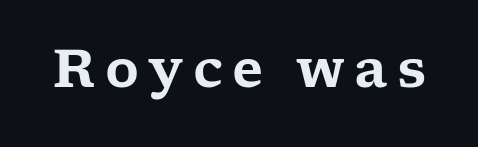
Q: Is the text italic (slanted)? A: No, it is upright.
Q: Is the typeface a serif or a sans-serif typeface? A: Serif.
Q: Is the text underlined? A: No.
Q: Width (condensed, normal, or wide)? A: Wide.
Q: Stroke contrast? A: Low.
Q: x-height? A: Medium.
Q: Monospaced? A: No.
